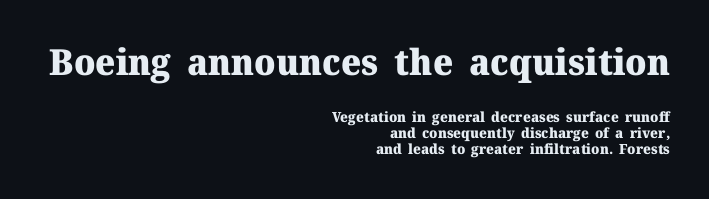
{"serif": "yes", "italic": "no", "bold": "yes", "weight": "heavy", "width": "normal", "stroke_contrast": "medium", "x_height": "medium", "monospaced": "no", "underline": "no", "align": "right", "line_spacing": "tight", "line_spacing_ratio": 1.13, "letter_spacing": "normal", "letter_spacing_em": 0.0, "larger_block": "first", "size_ratio": 2.57, "glyph_px": 36}
